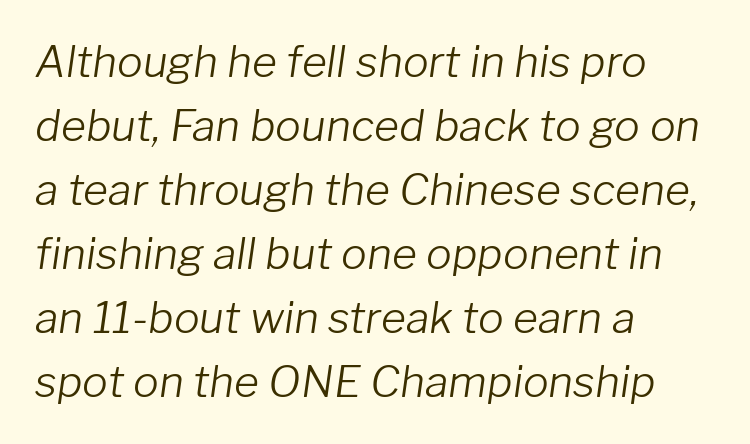
The paragraph has a hard left edge and a soft right edge. Varying glyph widths throughout — classic text-font behaviour. These lines sit exactly where default settings would place them. Emphasis-style slanted type is in use.
